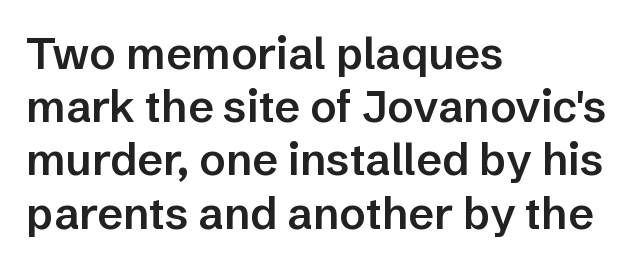
The image shows 44 px semibold sans-serif type, upright; set left-aligned, line spacing 1.21x, normal letter spacing, not underlined; low stroke contrast and a medium x-height.
